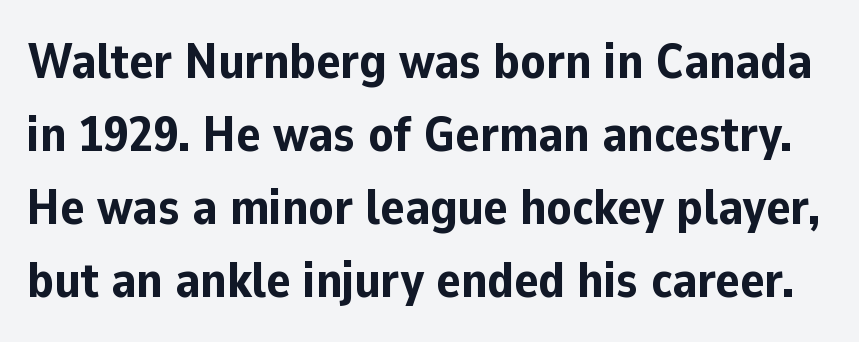
{"serif": "no", "italic": "no", "bold": "yes", "weight": "bold", "width": "normal", "stroke_contrast": "low", "x_height": "medium", "monospaced": "no", "underline": "no", "line_spacing": "normal", "line_spacing_ratio": 1.46, "letter_spacing": "normal", "letter_spacing_em": 0.0, "glyph_px": 50}
